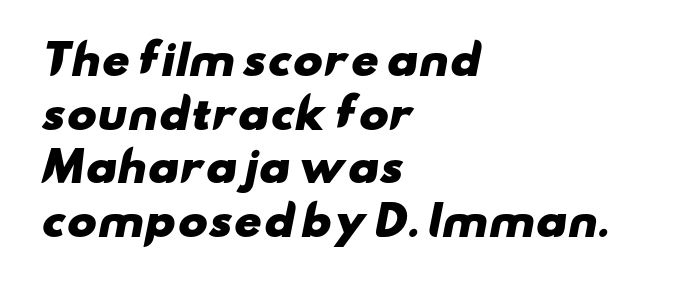
{"serif": "no", "bold": "yes", "weight": "heavy", "width": "wide", "stroke_contrast": "low", "x_height": "small", "monospaced": "no", "underline": "no", "align": "left", "line_spacing": "normal", "line_spacing_ratio": 1.34, "letter_spacing": "normal", "letter_spacing_em": 0.0, "glyph_px": 40}
